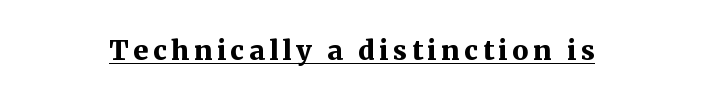
This is heavy type, rendered in bold. Tall strokes in this sample are plumb rather than angled. The lettering is marked with a stroke running underneath it.
